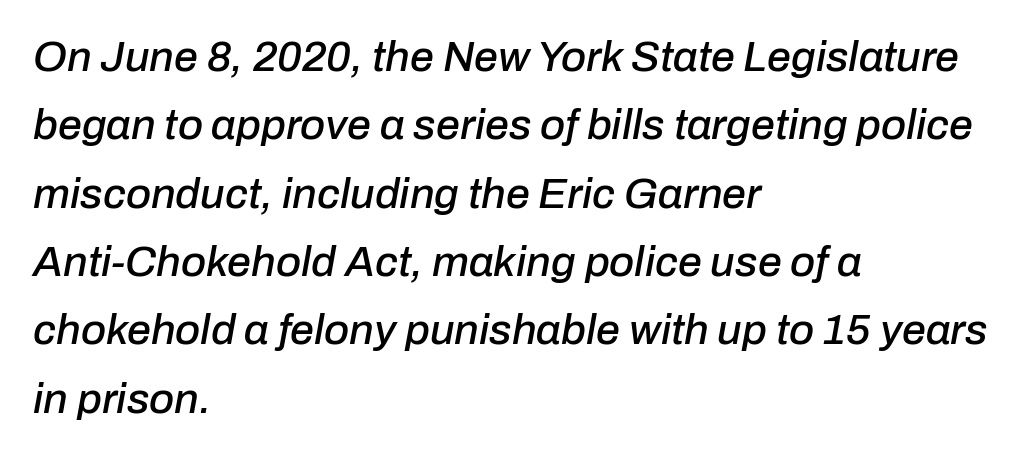
Q: Is the text italic (slanted)? A: Yes, it leans right by about 10 degrees.
Q: Is the text underlined? A: No.
Q: How is the paragraph aligned? A: Left-aligned.
Q: Is the spacing between letters normal or unusually wide? A: Normal.
Q: Is the spacing between lines tight, normal or loose? A: Normal.
Q: Width (condensed, normal, or wide)? A: Normal.
Q: Stroke contrast? A: Low.
Q: x-height? A: Medium.
Q: Monospaced? A: No.
